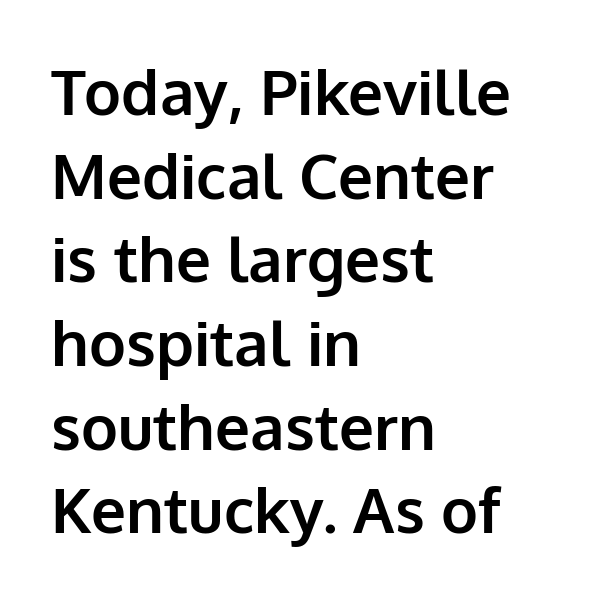
{"serif": "no", "italic": "no", "bold": "yes", "weight": "bold", "width": "normal", "stroke_contrast": "low", "x_height": "medium", "monospaced": "no", "underline": "no", "align": "left", "line_spacing": "normal", "line_spacing_ratio": 1.35, "letter_spacing": "normal", "letter_spacing_em": 0.0, "glyph_px": 62}
